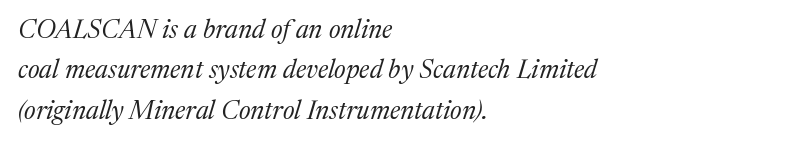
Q: Is the text bold? A: No.
Q: Is the text italic (slanted)? A: Yes, it leans right by about 17 degrees.
Q: Is the text underlined? A: No.
Q: How is the paragraph aligned? A: Left-aligned.
Q: Is the spacing between letters normal or unusually wide? A: Normal.
Q: Is the spacing between lines tight, normal or loose? A: Normal.
